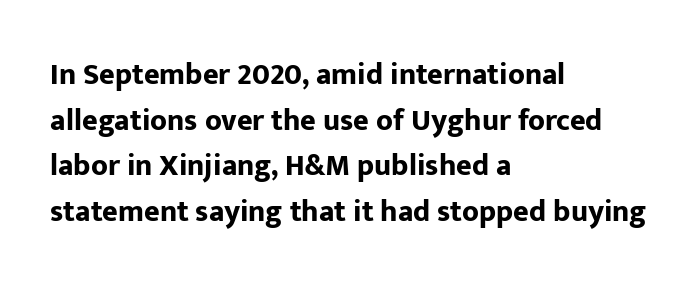
Each word holds together tightly as a unit, with standard inter-letter gaps. If you measured baseline to baseline, you'd find a middling distance. Visually the block forms a straight wall on the left and a jagged coastline on the right. Caption: bold face, heavy strokes. Do the characters align in a grid? No, the font is proportional.
